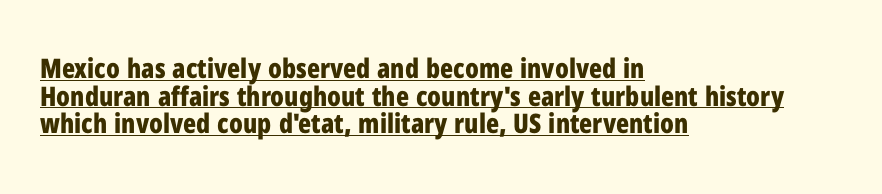
Line beginnings align vertically; line endings do not. Nobody touched the tracking dial on this one. You can tell it's not italic because the verticals are truly vertical. This is underlined copy, the kind a proofreader might mark for attention.
